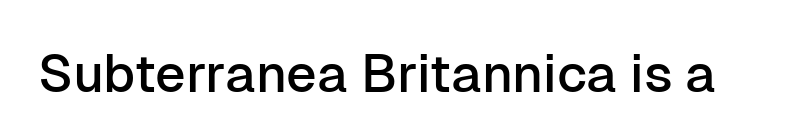
{"serif": "no", "italic": "no", "width": "normal", "stroke_contrast": "low", "x_height": "medium", "monospaced": "no", "underline": "no", "letter_spacing": "normal", "letter_spacing_em": 0.0, "glyph_px": 53}
